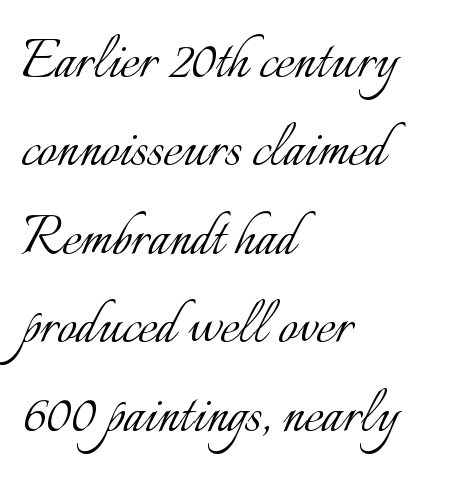
The image shows 68 px light type; set left-aligned, normal line spacing (1.3x), normal letter spacing, not underlined; low stroke contrast and a small x-height.
